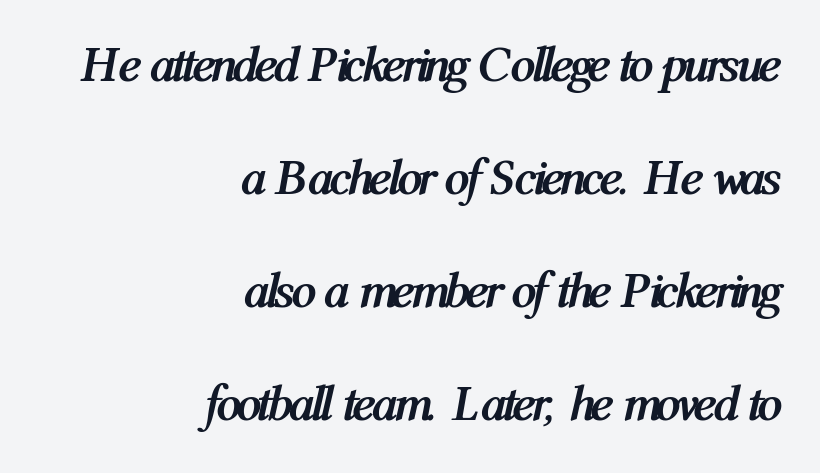
The image shows 50 px semibold, condensed type, italic (leaning right); set right-aligned, loose line spacing (2.26x), normal letter spacing, not underlined; medium stroke contrast and a medium x-height.
